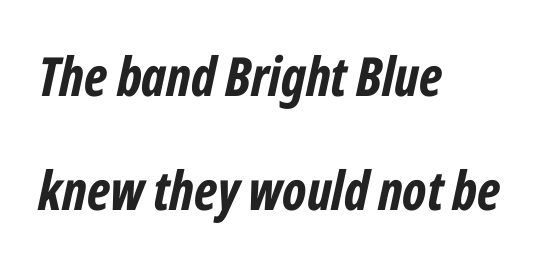
{"italic": "yes", "lean": "right", "slant_degrees": 12, "bold": "yes", "weight": "bold", "width": "condensed", "stroke_contrast": "low", "x_height": "medium", "monospaced": "no", "underline": "no", "align": "left", "line_spacing": "loose", "line_spacing_ratio": 2.12, "letter_spacing": "normal", "letter_spacing_em": 0.0, "glyph_px": 54}
